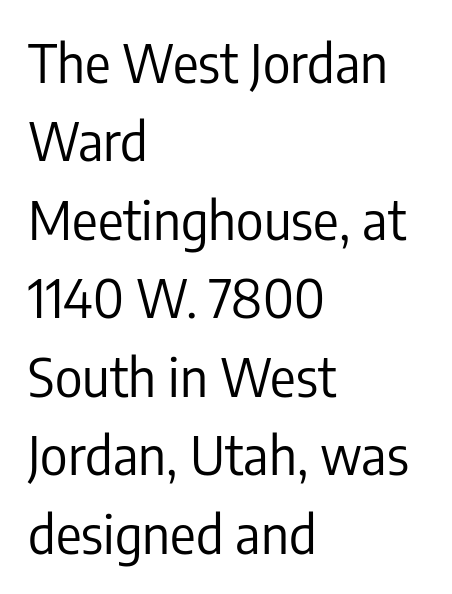
{"serif": "no", "italic": "no", "bold": "no", "weight": "regular", "width": "condensed", "stroke_contrast": "low", "x_height": "medium", "monospaced": "no", "underline": "no", "align": "left", "line_spacing": "normal", "line_spacing_ratio": 1.48, "letter_spacing": "normal", "letter_spacing_em": 0.0, "glyph_px": 53}
